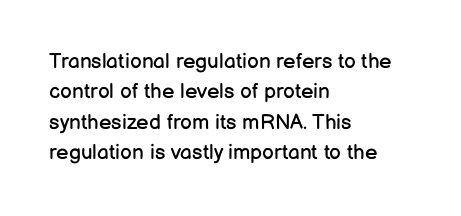
Letter spacing: default. Ink coverage per letter is moderate at most. The rag falls on the right side of this text block. Descenders are the only things crossing below the line. This block has exactly the height ordinary leading produces. This is the regular roman posture of the typeface.
